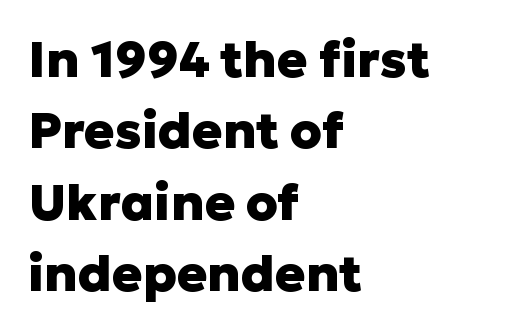
{"serif": "no", "italic": "no", "bold": "yes", "weight": "heavy", "width": "normal", "stroke_contrast": "low", "x_height": "medium", "monospaced": "no", "underline": "no", "align": "left", "line_spacing": "normal", "line_spacing_ratio": 1.43, "letter_spacing": "normal", "letter_spacing_em": 0.0, "glyph_px": 50}
